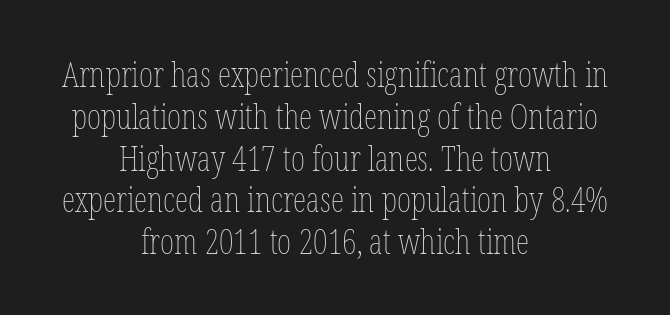
{"italic": "no", "bold": "no", "weight": "thin", "width": "condensed", "stroke_contrast": "low", "x_height": "medium", "monospaced": "no", "underline": "no", "align": "center", "line_spacing_ratio": 1.23, "letter_spacing": "normal", "letter_spacing_em": 0.0, "glyph_px": 34}
